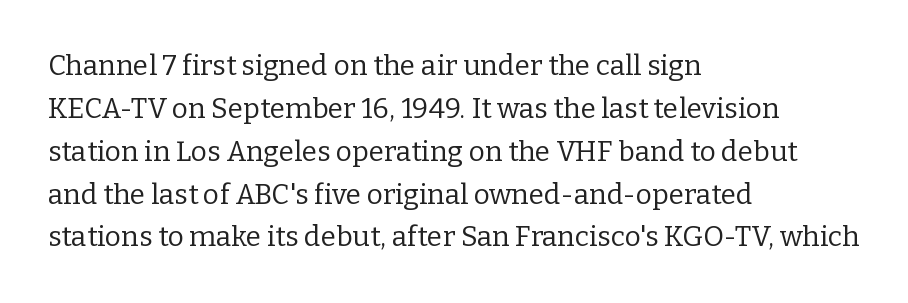
The image shows 28 px regular-weight serif type, upright; set left-aligned, normal line spacing (1.53x), normal letter spacing, not underlined; low stroke contrast and a medium x-height.
